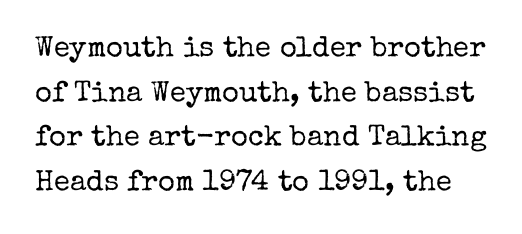
Each word holds together tightly as a unit, with standard inter-letter gaps. Every stem runs plumb, perpendicular to the baseline. The strokes are not fattened; the text isn't bold. Character widths vary here, with narrow letters taking less room than wide ones. Each new line begins a customary step beneath the previous one.
